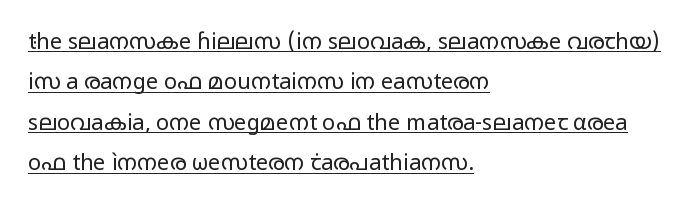
Caption: lettering with a line underneath. You can tell it's not italic because the verticals are truly vertical. Does the copy run flush right? No — it runs flush left. Stems here are at most as thick as an everyday book face.
